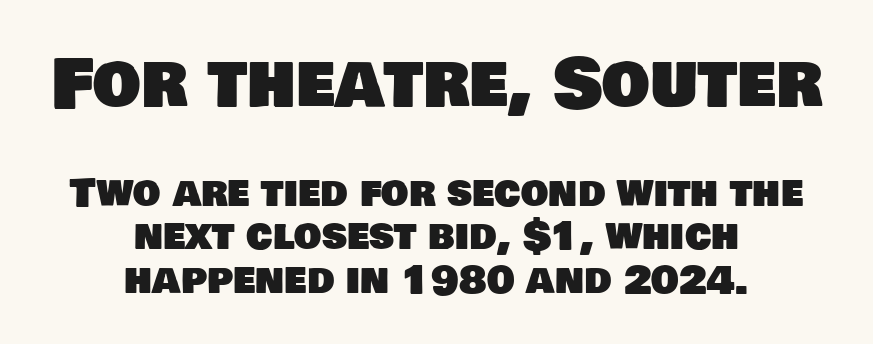
{"serif": "no", "width": "normal", "stroke_contrast": "low", "x_height": "large", "monospaced": "no", "underline": "no", "align": "center", "line_spacing": "tight", "line_spacing_ratio": 1.12, "letter_spacing": "normal", "letter_spacing_em": 0.0, "larger_block": "first", "size_ratio": 1.74, "glyph_px": 68}
